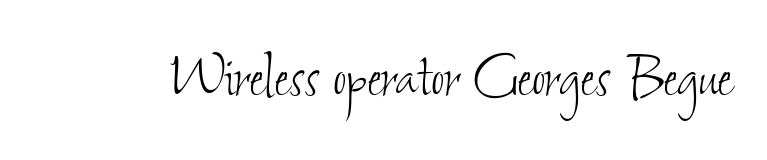
{"bold": "no", "weight": "thin", "width": "condensed", "stroke_contrast": "low", "x_height": "small", "monospaced": "no", "underline": "no", "letter_spacing": "normal", "letter_spacing_em": 0.0, "glyph_px": 73}
